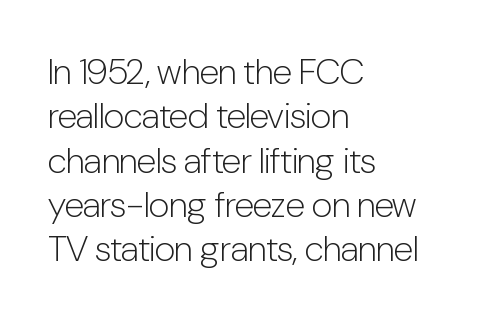
Tracking here is standard; glyphs follow each other at the usual distance. The rendering shows plain stroke endings on the letterforms — a sans-serif design. Every character sits straight up, as roman type does. Bare-footed words on every line. Stroke mass is kept to a normal reading level or below. Spacing verdict: proportional, widths tailored to each character.
